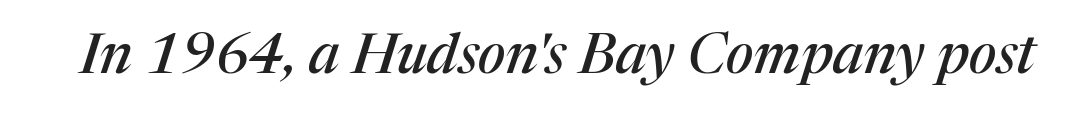
The image shows 56 px serif type, italic (leaning right); set normal letter spacing, not underlined; medium stroke contrast and a medium x-height.
